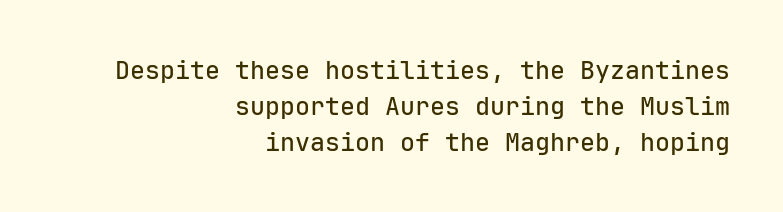
{"italic": "no", "underline": "no", "align": "right", "line_spacing": "normal", "line_spacing_ratio": 1.44, "letter_spacing": "normal", "letter_spacing_em": 0.0, "glyph_px": 25}
